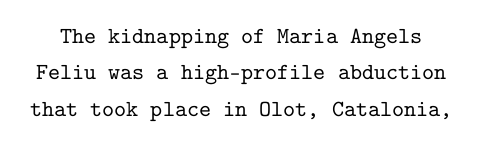
{"italic": "no", "underline": "no", "line_spacing": "normal", "line_spacing_ratio": 1.58, "letter_spacing": "normal", "letter_spacing_em": 0.0, "glyph_px": 23}
